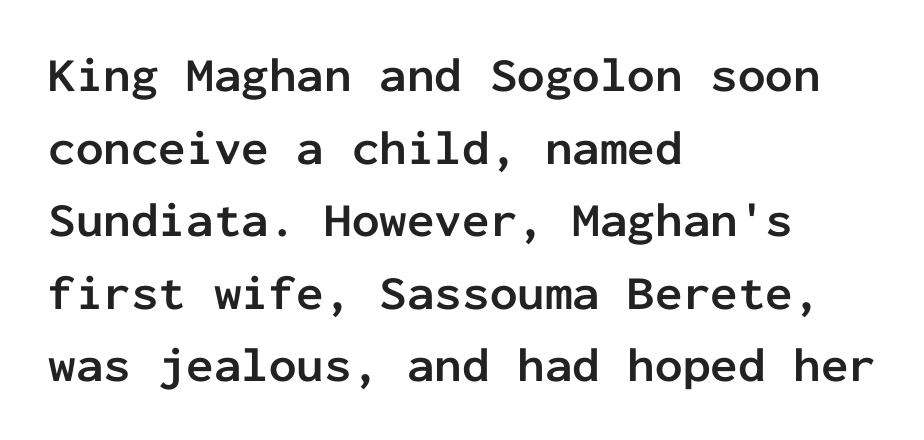
Q: Is the text bold? A: Yes.
Q: Is the text italic (slanted)? A: No, it is upright.
Q: Is the typeface a serif or a sans-serif typeface? A: Sans-serif.
Q: Is the text underlined? A: No.
Q: How is the paragraph aligned? A: Left-aligned.
Q: Is the spacing between letters normal or unusually wide? A: Normal.
Q: Is the spacing between lines tight, normal or loose? A: Normal.
Q: Width (condensed, normal, or wide)? A: Normal.
Q: Stroke contrast? A: Low.
Q: x-height? A: Medium.
Q: Monospaced? A: Yes.
